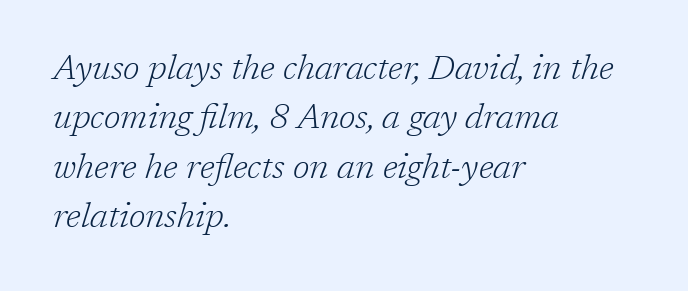
Q: Is the text bold? A: No.
Q: Is the text italic (slanted)? A: Yes, it leans right by about 17 degrees.
Q: Is the typeface a serif or a sans-serif typeface? A: Serif.
Q: Is the text underlined? A: No.
Q: How is the paragraph aligned? A: Left-aligned.
Q: Is the spacing between letters normal or unusually wide? A: Normal.
Q: Is the spacing between lines tight, normal or loose? A: Normal.
Q: Width (condensed, normal, or wide)? A: Normal.
Q: Stroke contrast? A: Low.
Q: x-height? A: Medium.
Q: Monospaced? A: No.
